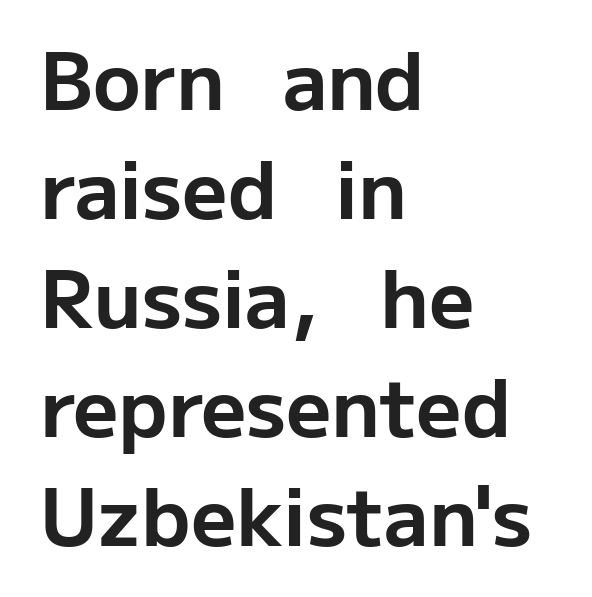
Q: Is the text bold? A: Yes.
Q: Is the text italic (slanted)? A: No, it is upright.
Q: Is the typeface a serif or a sans-serif typeface? A: Sans-serif.
Q: Is the text underlined? A: No.
Q: How is the paragraph aligned? A: Left-aligned.
Q: Is the spacing between letters normal or unusually wide? A: Normal.
Q: Is the spacing between lines tight, normal or loose? A: Normal.
Q: Width (condensed, normal, or wide)? A: Normal.
Q: Stroke contrast? A: Low.
Q: x-height? A: Medium.
Q: Monospaced? A: No.
